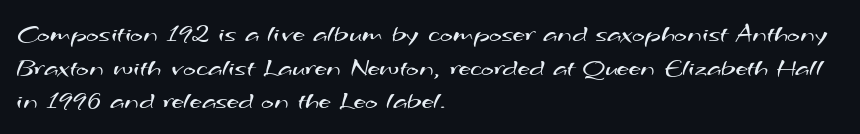
Q: Is the text bold? A: No.
Q: Is the text underlined? A: No.
Q: How is the paragraph aligned? A: Left-aligned.
Q: Is the spacing between letters normal or unusually wide? A: Normal.
Q: Is the spacing between lines tight, normal or loose? A: Normal.
